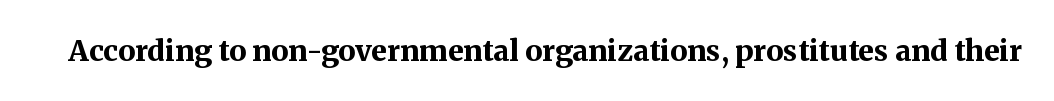
Tracking here is standard; glyphs follow each other at the usual distance. This sample has the flowing, uneven cadence of proportional lettering. Letters rest on an invisible, unmarked baseline. Characters remain perfectly vertical along every line. Serifs: yes, visible at the terminals of the letterforms.
